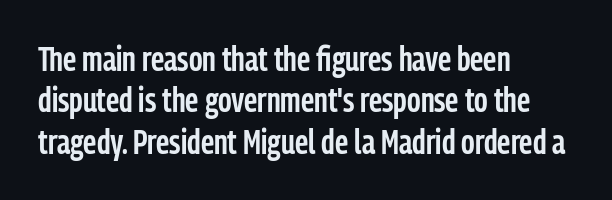
The image shows 34 px semibold, condensed sans-serif type, upright; set left-aligned, line spacing 1.22x, normal letter spacing, not underlined; low stroke contrast and a medium x-height.
